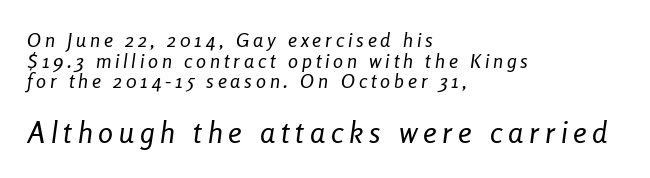
Q: Is the text bold? A: No.
Q: Is the text italic (slanted)? A: Yes, it leans right by about 8 degrees.
Q: Is the text underlined? A: No.
Q: How is the paragraph aligned? A: Left-aligned.
Q: Is the spacing between lines tight, normal or loose? A: Tight.
Q: Which block of text is set in a larger size, the first (top) or the second (bottom)? A: The second (bottom) one.
Q: Width (condensed, normal, or wide)? A: Condensed.
Q: Stroke contrast? A: Low.
Q: x-height? A: Medium.
Q: Monospaced? A: No.
